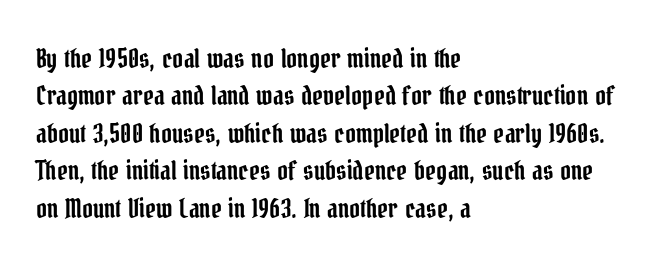
{"italic": "no", "underline": "no", "align": "left", "line_spacing": "normal", "line_spacing_ratio": 1.44, "letter_spacing": "normal", "letter_spacing_em": 0.0, "glyph_px": 26}
